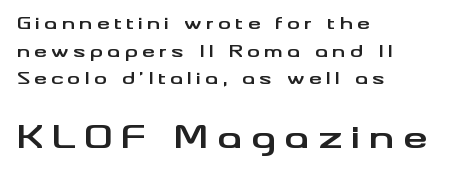
The image shows 31 px bold, wide sans-serif type, upright; set left-aligned, line spacing 1.72x, unusually wide letter spacing (+0.27 em), not underlined; the second (bottom) block is 1.94x larger; medium stroke contrast and a small x-height.
